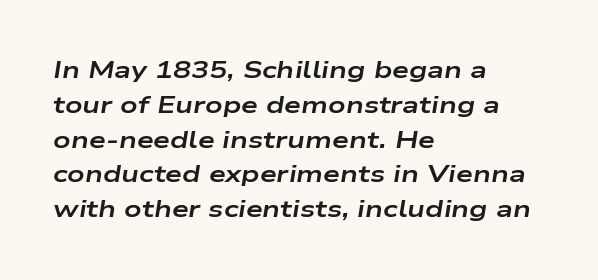
{"italic": "yes", "lean": "right", "slant_degrees": 9, "bold": "yes", "underline": "no", "align": "left", "line_spacing": "normal", "line_spacing_ratio": 1.45, "letter_spacing": "normal", "letter_spacing_em": 0.0, "glyph_px": 24}
